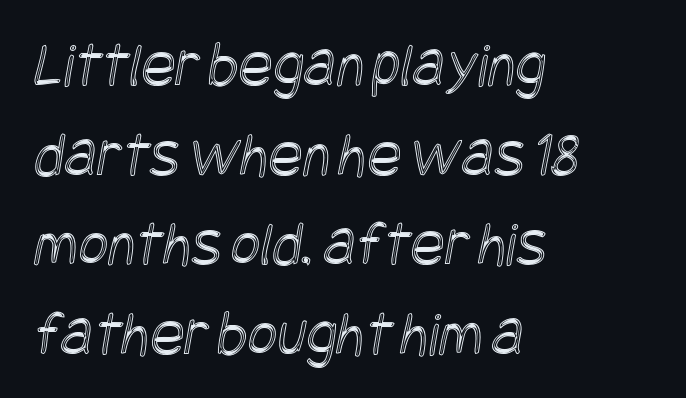
Q: Is the text underlined? A: No.
Q: How is the paragraph aligned? A: Left-aligned.
Q: Is the spacing between letters normal or unusually wide? A: Normal.
Q: Is the spacing between lines tight, normal or loose? A: Normal.
Q: Width (condensed, normal, or wide)? A: Condensed.
Q: x-height? A: Large.
